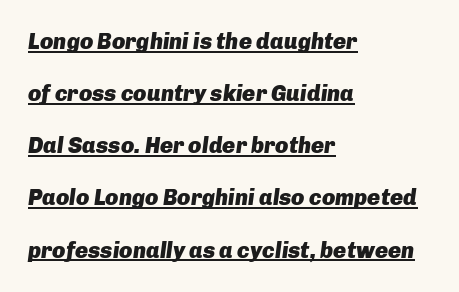
Quick note: italic. Each word holds together tightly as a unit, with standard inter-letter gaps. The passage shown is emphatically bold. The face used here appears with an underline applied. What's the leading like? Stretched, with rows far apart.
